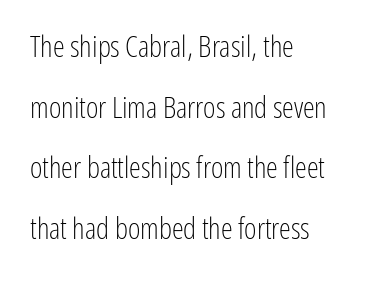
{"serif": "no", "italic": "no", "bold": "no", "weight": "light", "width": "condensed", "stroke_contrast": "low", "x_height": "medium", "monospaced": "no", "underline": "no", "align": "left", "line_spacing": "loose", "line_spacing_ratio": 2.02, "letter_spacing": "normal", "letter_spacing_em": 0.0, "glyph_px": 30}
